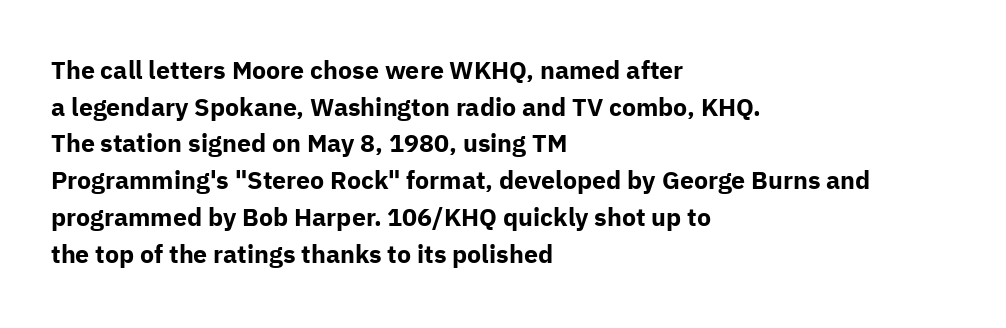
{"italic": "no", "bold": "yes", "underline": "no", "align": "left", "line_spacing": "normal", "line_spacing_ratio": 1.47, "letter_spacing": "normal", "letter_spacing_em": 0.0, "glyph_px": 25}
